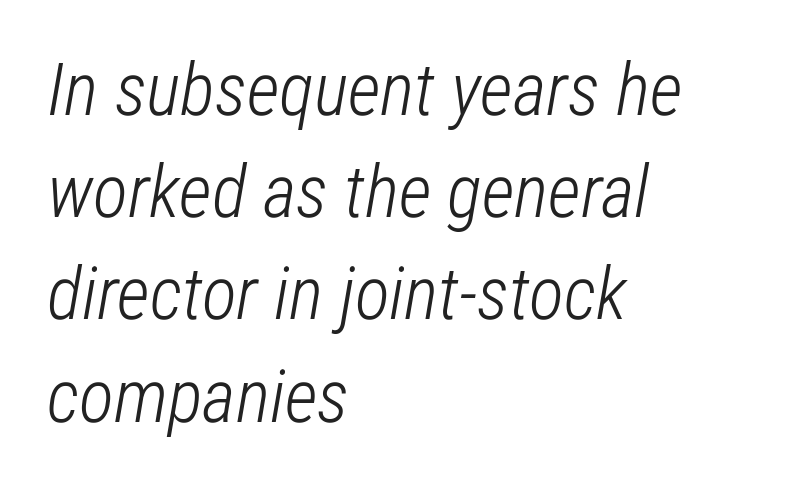
Notice how the stems are inclined rather than vertical — that's the hallmark of italics. No word sits above an underline. Varying glyph widths throughout — classic text-font behaviour. Notice how descenders clear the ascenders below comfortably — that's standard leading. Horizontal alignment here is leftward, the default for most running prose. Each word holds together tightly as a unit, with standard inter-letter gaps.
